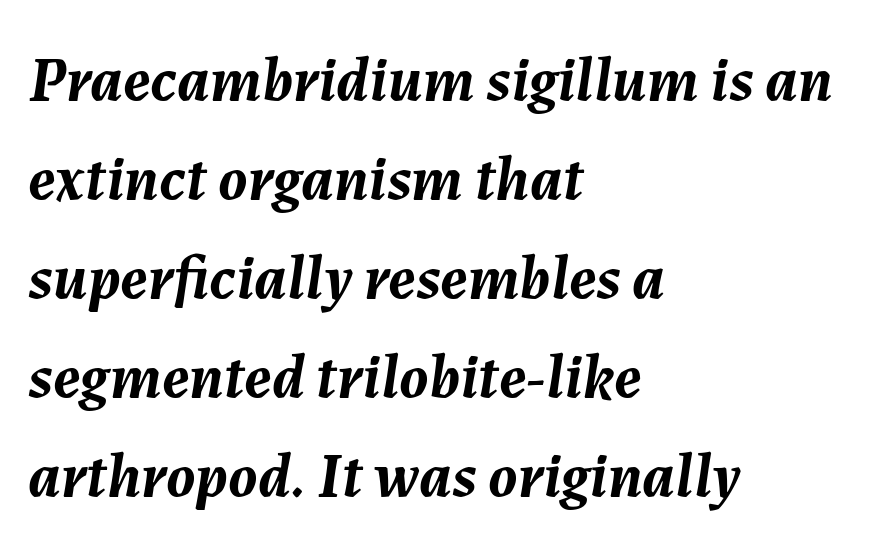
{"italic": "yes", "lean": "right", "slant_degrees": 7, "bold": "yes", "weight": "semibold", "width": "normal", "stroke_contrast": "medium", "x_height": "medium", "monospaced": "no", "underline": "no", "align": "left", "line_spacing": "normal", "line_spacing_ratio": 1.57, "letter_spacing": "normal", "letter_spacing_em": 0.0, "glyph_px": 63}
